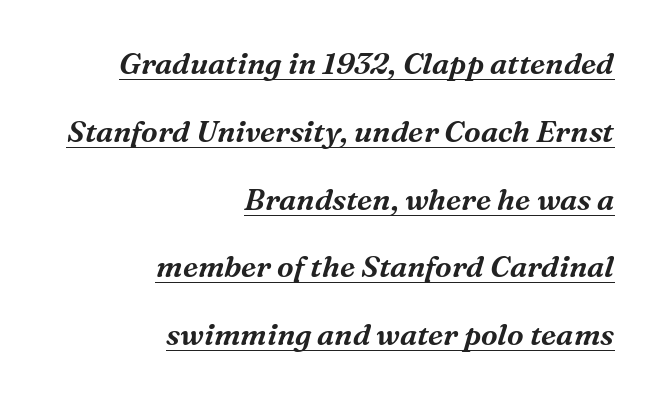
{"serif": "yes", "italic": "yes", "lean": "right", "slant_degrees": 16, "width": "normal", "stroke_contrast": "medium", "x_height": "medium", "monospaced": "no", "underline": "yes", "align": "right", "line_spacing": "loose", "line_spacing_ratio": 2.26, "letter_spacing": "normal", "letter_spacing_em": 0.0, "glyph_px": 30}
